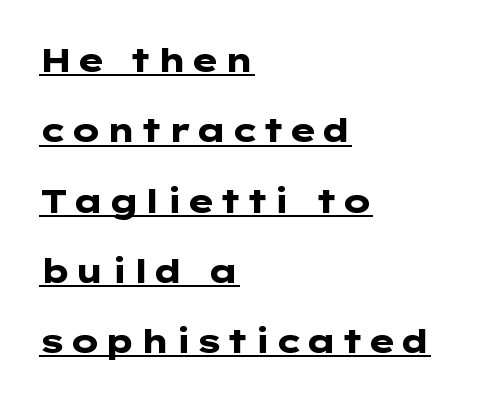
Q: Is the text bold? A: Yes.
Q: Is the text italic (slanted)? A: No, it is upright.
Q: Is the typeface a serif or a sans-serif typeface? A: Sans-serif.
Q: Is the text underlined? A: Yes.
Q: How is the paragraph aligned? A: Left-aligned.
Q: Is the spacing between lines tight, normal or loose? A: Loose.
Q: Width (condensed, normal, or wide)? A: Wide.
Q: Stroke contrast? A: Low.
Q: x-height? A: Medium.
